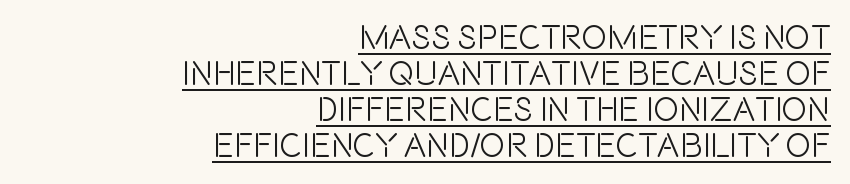
In terms of leading, this rendering errs on the cramped side. Varying glyph widths throughout — classic text-font behaviour. Classification — sans serif. Quick note: underline on.
